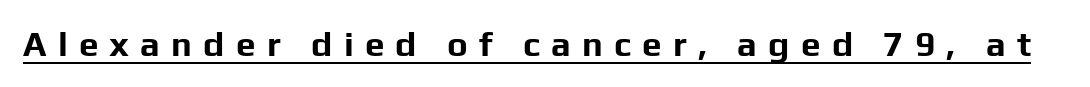
Unlike italic type, these characters show no tilt at all. Underlining? Definitely there. The face used here is proportionally spaced, like ordinary book or web type. You can tell from the bare stems that sans-serif type was used. The passage shown has open, widely tracked lettering throughout. Heavy-handed strokes throughout: this text is bold.
